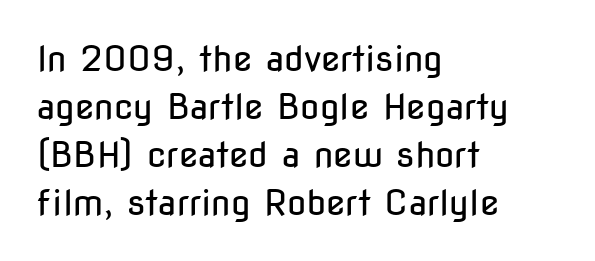
{"serif": "no", "italic": "no", "bold": "no", "weight": "regular", "width": "condensed", "stroke_contrast": "low", "x_height": "medium", "monospaced": "no", "underline": "no", "align": "left", "line_spacing": "normal", "line_spacing_ratio": 1.37, "letter_spacing": "normal", "letter_spacing_em": 0.0, "glyph_px": 35}
